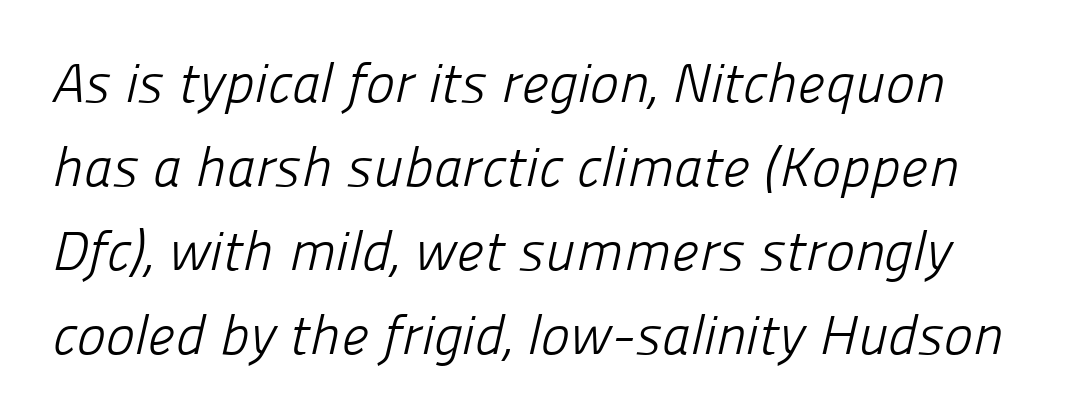
{"serif": "no", "bold": "no", "weight": "light", "width": "normal", "stroke_contrast": "low", "x_height": "medium", "monospaced": "no", "underline": "no", "line_spacing": "normal", "line_spacing_ratio": 1.53, "letter_spacing": "normal", "letter_spacing_em": 0.0, "glyph_px": 55}
